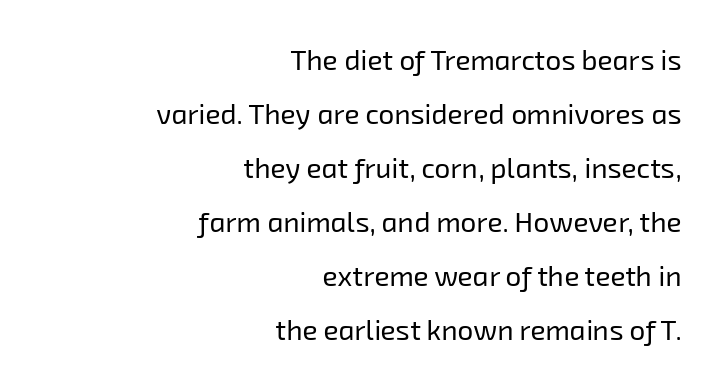
{"serif": "no", "bold": "no", "weight": "regular", "width": "normal", "stroke_contrast": "low", "x_height": "medium", "monospaced": "no", "underline": "no", "align": "right", "line_spacing": "loose", "line_spacing_ratio": 1.93, "letter_spacing": "normal", "letter_spacing_em": 0.0, "glyph_px": 28}
